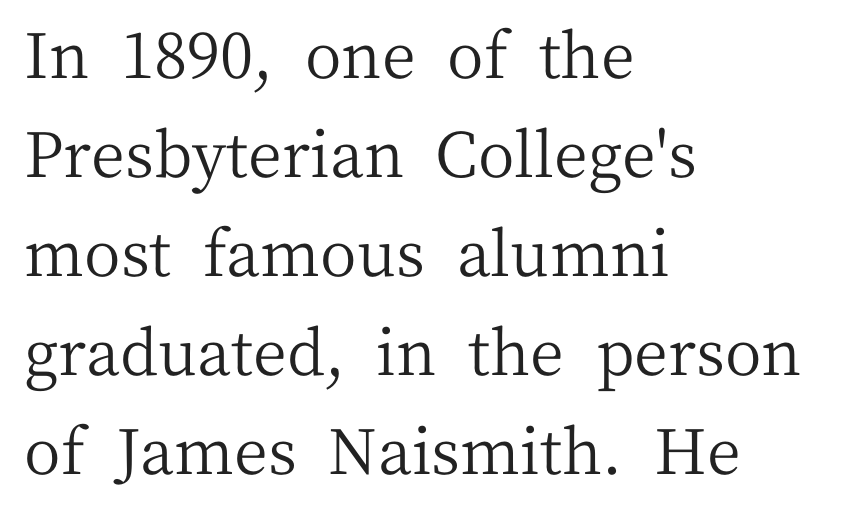
{"serif": "yes", "italic": "no", "bold": "no", "weight": "regular", "width": "normal", "stroke_contrast": "medium", "x_height": "medium", "monospaced": "no", "underline": "no", "align": "left", "line_spacing": "normal", "line_spacing_ratio": 1.57, "letter_spacing": "normal", "letter_spacing_em": 0.0, "glyph_px": 63}
